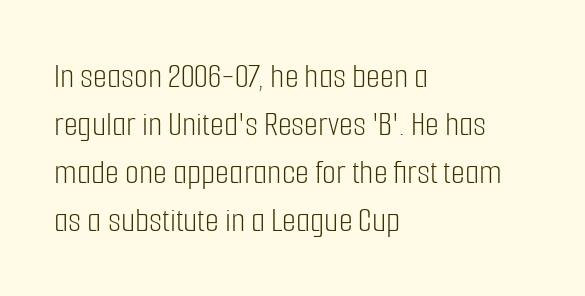
Q: Is the text bold? A: No.
Q: Is the text italic (slanted)? A: No, it is upright.
Q: Is the typeface a serif or a sans-serif typeface? A: Sans-serif.
Q: Is the text underlined? A: No.
Q: How is the paragraph aligned? A: Left-aligned.
Q: Is the spacing between letters normal or unusually wide? A: Normal.
Q: Is the spacing between lines tight, normal or loose? A: Normal.
Q: Width (condensed, normal, or wide)? A: Condensed.
Q: Stroke contrast? A: Low.
Q: x-height? A: Medium.
Q: Monospaced? A: No.
